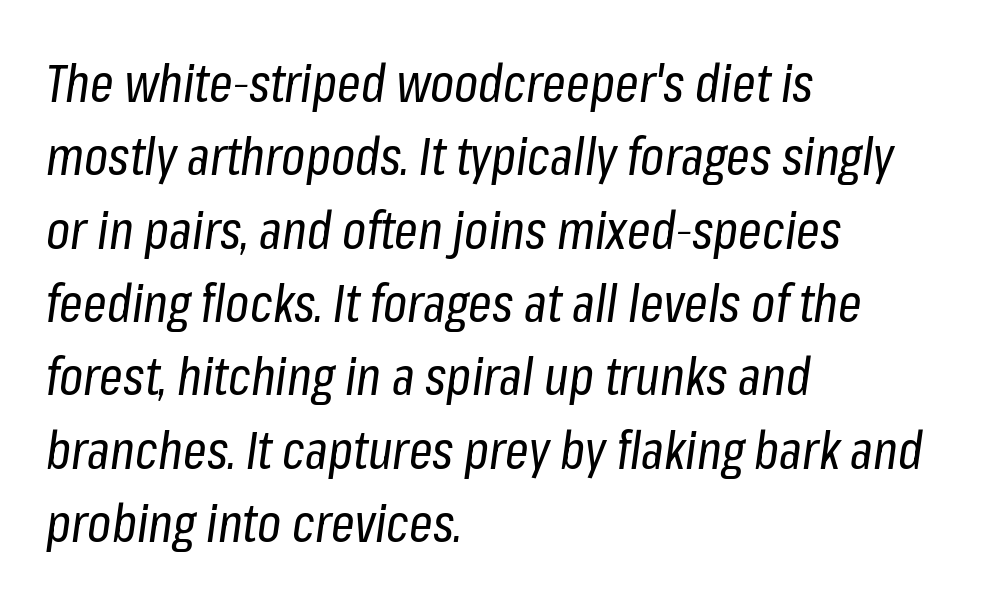
Q: Is the text bold? A: No.
Q: Is the text italic (slanted)? A: Yes, it leans right by about 8 degrees.
Q: Is the text underlined? A: No.
Q: How is the paragraph aligned? A: Left-aligned.
Q: Is the spacing between letters normal or unusually wide? A: Normal.
Q: Is the spacing between lines tight, normal or loose? A: Normal.
Q: Width (condensed, normal, or wide)? A: Condensed.
Q: Stroke contrast? A: Low.
Q: x-height? A: Medium.
Q: Monospaced? A: No.
